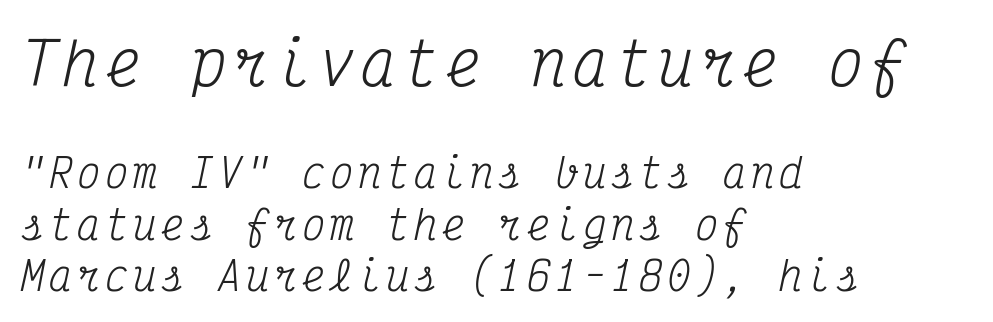
Q: Is the text bold? A: No.
Q: Is the text italic (slanted)? A: Yes, it leans right by about 12 degrees.
Q: Is the typeface a serif or a sans-serif typeface? A: Serif.
Q: Is the text underlined? A: No.
Q: How is the paragraph aligned? A: Left-aligned.
Q: Is the spacing between lines tight, normal or loose? A: Normal.
Q: Which block of text is set in a larger size, the first (top) or the second (bottom)? A: The first (top) one.
Q: Width (condensed, normal, or wide)? A: Condensed.
Q: Stroke contrast? A: Medium.
Q: x-height? A: Medium.
Q: Monospaced? A: Yes.
